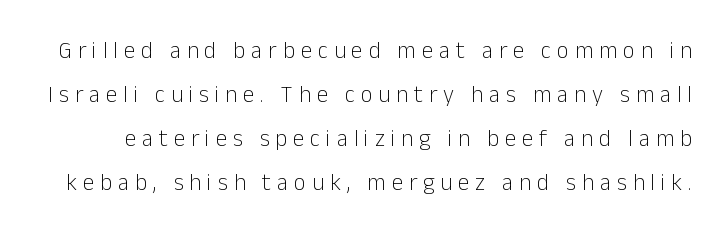
The image shows 23 px text type, upright; set loose line spacing (1.91x), unusually wide letter spacing (+0.26 em), not underlined.
